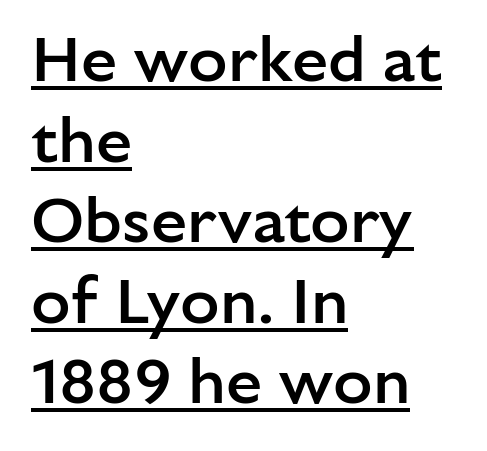
The image shows 65 px semibold sans-serif type, upright; set left-aligned, line spacing 1.24x, normal letter spacing, underlined; low stroke contrast and a medium x-height.
